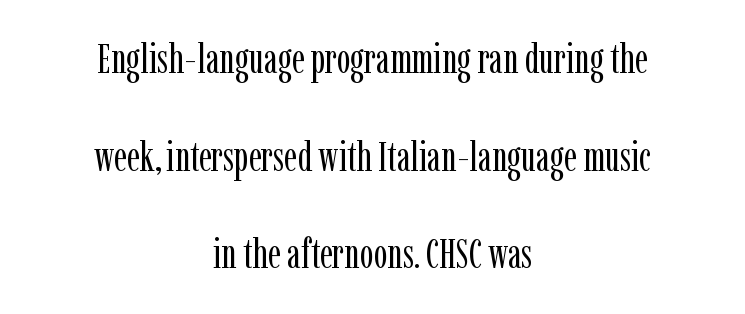
Q: Is the text bold? A: No.
Q: Is the text italic (slanted)? A: No, it is upright.
Q: Is the typeface a serif or a sans-serif typeface? A: Serif.
Q: Is the text underlined? A: No.
Q: How is the paragraph aligned? A: Centered.
Q: Is the spacing between letters normal or unusually wide? A: Normal.
Q: Is the spacing between lines tight, normal or loose? A: Loose.
Q: Width (condensed, normal, or wide)? A: Condensed.
Q: Stroke contrast? A: Low.
Q: x-height? A: Medium.
Q: Monospaced? A: No.
